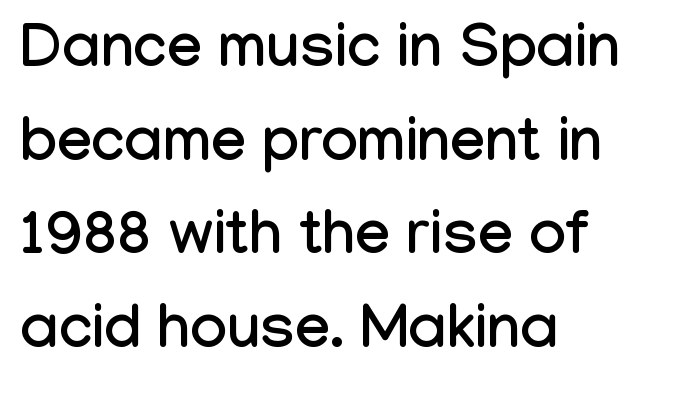
The glyphs in this specimen are sans serif. How would I describe the line gaps? Plain and ordinary. Here the designer chose a conventional face with non-uniform glyph widths. Posture: upright roman. The string is rendered with underlining switched off. This sample uses plain, unmodified letter spacing.
